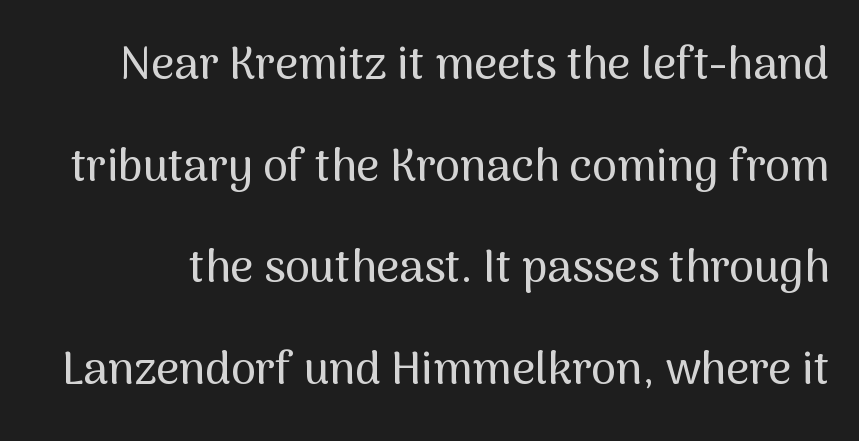
{"serif": "no", "italic": "no", "width": "normal", "stroke_contrast": "medium", "x_height": "medium", "monospaced": "no", "underline": "no", "line_spacing": "loose", "line_spacing_ratio": 2.26, "letter_spacing": "normal", "letter_spacing_em": 0.0, "glyph_px": 45}
